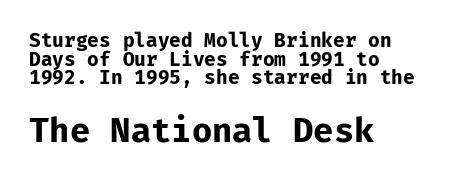
{"serif": "no", "italic": "no", "bold": "yes", "weight": "bold", "width": "normal", "stroke_contrast": "low", "x_height": "medium", "monospaced": "yes", "underline": "no", "align": "left", "line_spacing": "tight", "line_spacing_ratio": 0.98, "letter_spacing": "normal", "letter_spacing_em": 0.0, "larger_block": "second", "size_ratio": 1.74, "glyph_px": 33}
